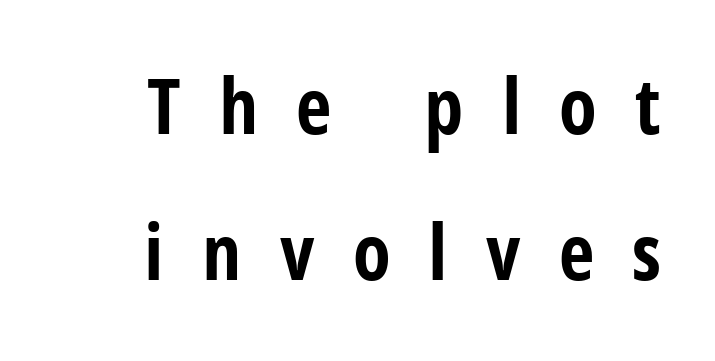
The image shows 78 px bold, condensed sans-serif type, upright; set line spacing 1.87x, unusually wide letter spacing (+0.49 em), not underlined; low stroke contrast and a medium x-height.
